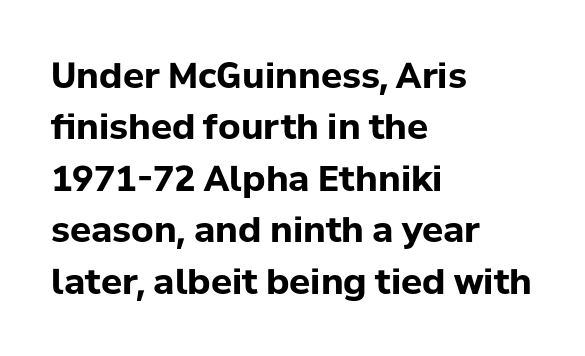
The line texture is even and compact thanks to regular tracking. A typesetter would mark this as roman, not italic. Looks like regular typesetting: each glyph gets only the width it needs. The designer left line spacing at the default. Set as a true bold cut, around the 700 mark. Plain, unruled lines of type.
